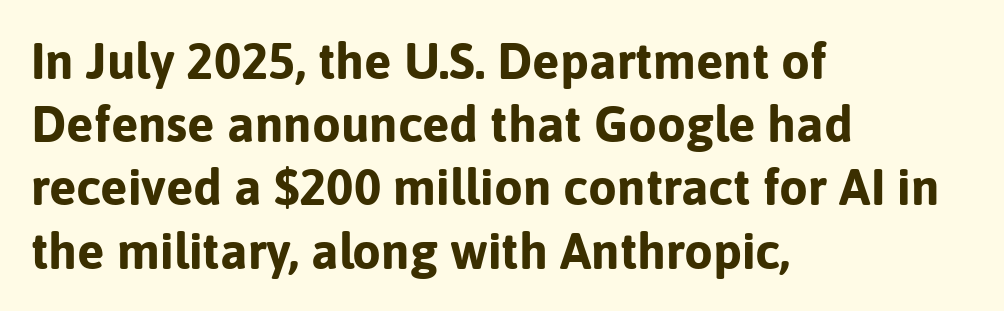
These lines stack with their left ends in a neat column. A typesetter would mark this as roman, not italic. I'd call this a sans setting — the letters go barefoot. Pretty heavy lettering here — definitely bold.
